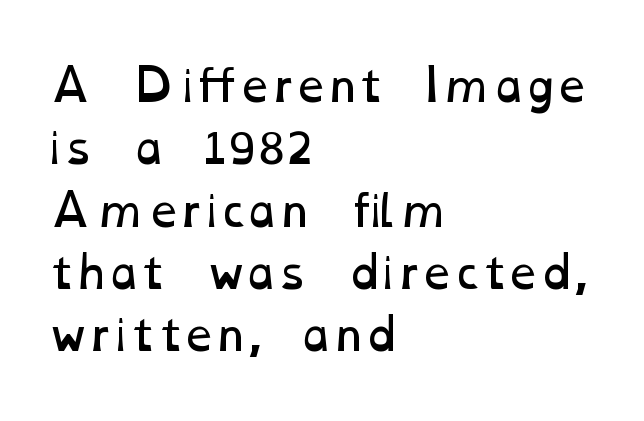
Q: Is the text bold? A: No.
Q: Is the text underlined? A: No.
Q: How is the paragraph aligned? A: Left-aligned.
Q: Is the spacing between letters normal or unusually wide? A: Normal.
Q: Is the spacing between lines tight, normal or loose? A: Normal.
Q: Width (condensed, normal, or wide)? A: Wide.
Q: Stroke contrast? A: Low.
Q: x-height? A: Medium.
Q: Monospaced? A: No.
